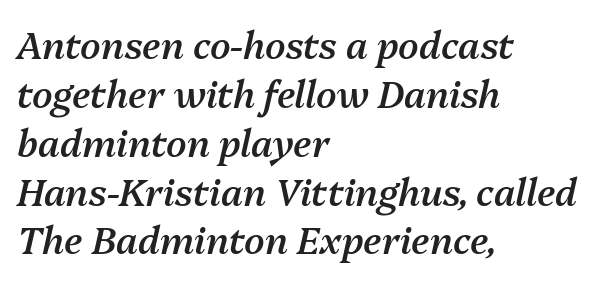
You could not count columns in this text — the font is proportionally spaced. Is there much room between lines? A standard amount, neither cramped nor airy. There's an unmistakable incline to the writing here. Moderately thickened strokes mark this as semibold type. No word sits above an underline. Nothing unusual about the tracking: characters are spaced as the font intends.
